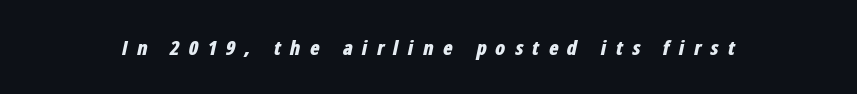
Q: Is the text bold? A: Yes.
Q: Is the text italic (slanted)? A: Yes, it leans right by about 12 degrees.
Q: Is the text underlined? A: No.
Q: Is the spacing between letters normal or unusually wide? A: Unusually wide.
